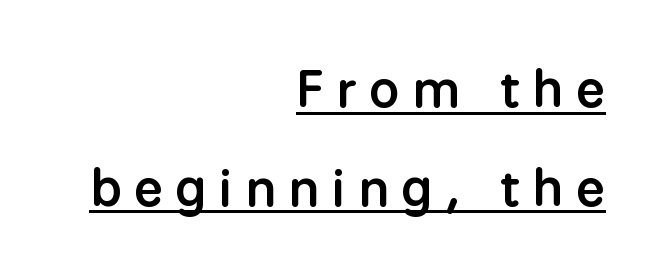
The image shows 53 px semibold sans-serif type, upright; set right-aligned, line spacing 1.86x, unusually wide letter spacing (+0.23 em), underlined; low stroke contrast and a medium x-height.
